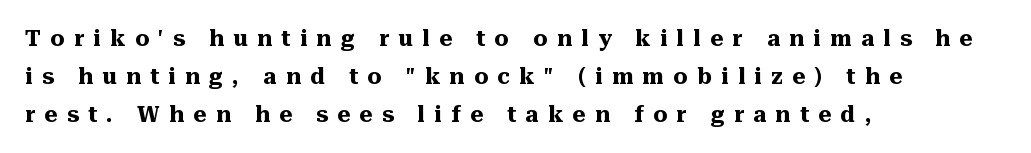
{"italic": "no", "bold": "yes", "underline": "no", "align": "left", "line_spacing_ratio": 1.72, "letter_spacing": "wide", "letter_spacing_em": 0.43, "glyph_px": 22}
